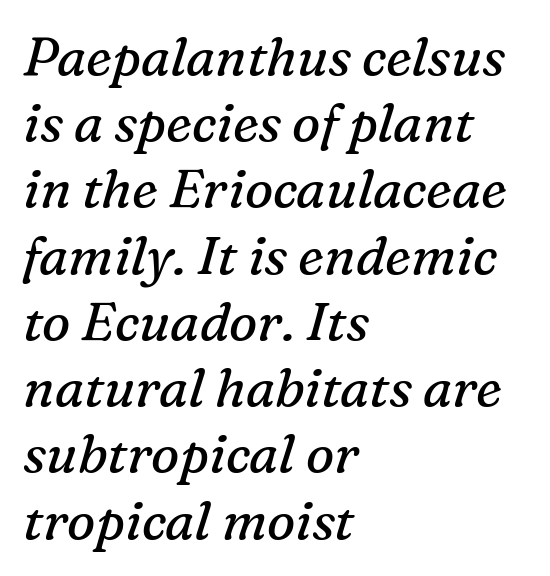
{"serif": "yes", "italic": "yes", "lean": "right", "slant_degrees": 16, "bold": "no", "weight": "regular", "width": "normal", "stroke_contrast": "medium", "x_height": "medium", "monospaced": "no", "underline": "no", "align": "left", "line_spacing": "normal", "line_spacing_ratio": 1.25, "letter_spacing": "normal", "letter_spacing_em": 0.0, "glyph_px": 53}
